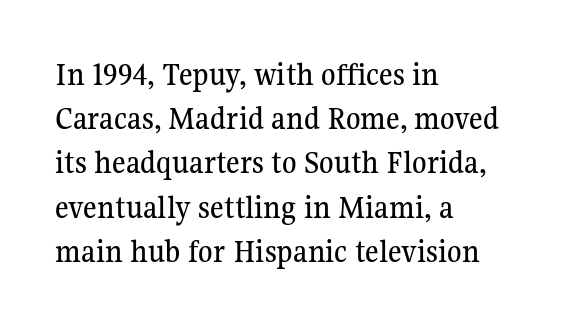
Typeset ragged right — the left edge is the straight one. You could not count columns in this text — the font is proportionally spaced. The letterforms sit shoulder to shoulder at normal distance. Bare-footed words on every line.
